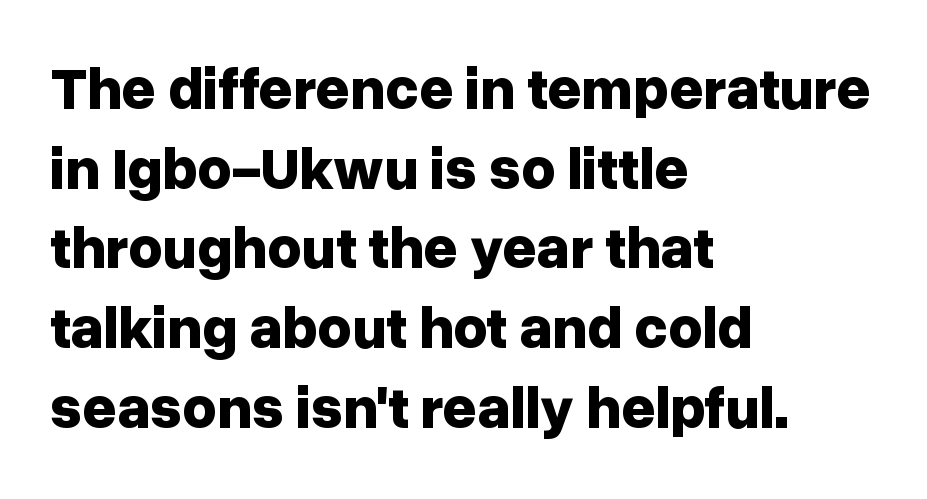
Q: Is the text bold? A: Yes.
Q: Is the text italic (slanted)? A: No, it is upright.
Q: Is the typeface a serif or a sans-serif typeface? A: Sans-serif.
Q: Is the text underlined? A: No.
Q: How is the paragraph aligned? A: Left-aligned.
Q: Is the spacing between letters normal or unusually wide? A: Normal.
Q: Is the spacing between lines tight, normal or loose? A: Normal.
Q: Width (condensed, normal, or wide)? A: Normal.
Q: Stroke contrast? A: Low.
Q: x-height? A: Medium.
Q: Monospaced? A: No.
